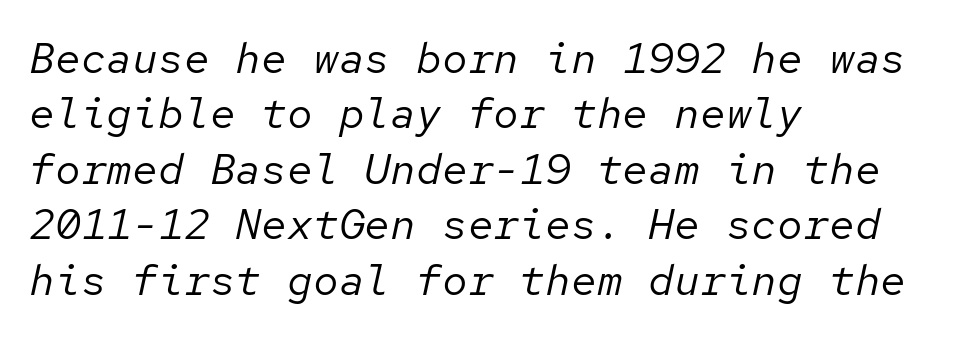
Monospaced: the letters line up in strict vertical columns. On a weight scale, this lands at 450 or below. Short note: letters normally spaced. The paragraph shown leans on its left margin.
